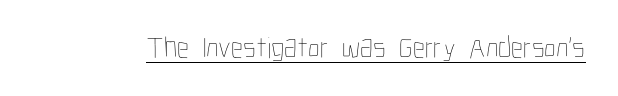
The face used here appears with an underline applied. Spacing verdict: proportional, widths tailored to each character. The strokes are not fattened; the text isn't bold. Style check: upright. Letter spacing: default.
